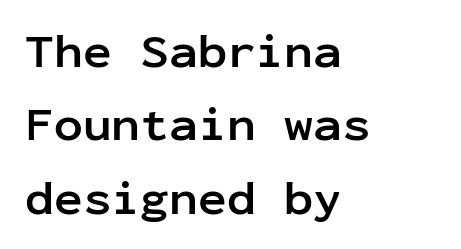
{"serif": "no", "italic": "no", "bold": "yes", "weight": "semibold", "width": "normal", "stroke_contrast": "low", "x_height": "medium", "monospaced": "yes", "underline": "no", "align": "left", "line_spacing": "normal", "line_spacing_ratio": 1.53, "letter_spacing": "normal", "letter_spacing_em": 0.0, "glyph_px": 48}
